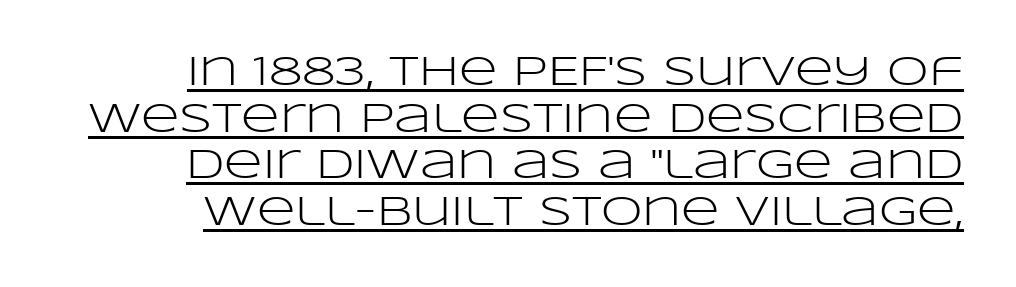
{"serif": "no", "italic": "no", "bold": "no", "weight": "light", "width": "wide", "stroke_contrast": "low", "x_height": "large", "monospaced": "no", "underline": "yes", "line_spacing": "tight", "line_spacing_ratio": 1.11, "letter_spacing": "normal", "letter_spacing_em": 0.0, "glyph_px": 42}
